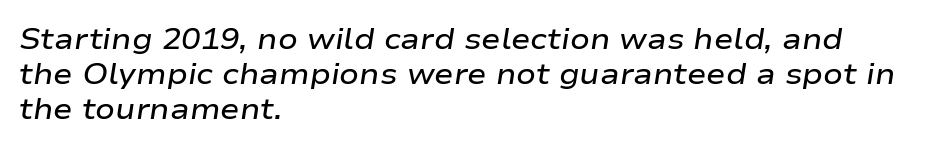
Standard letterfit; no display-style spreading of the glyphs. Visually the block forms a straight wall on the left and a jagged coastline on the right. Each letter keeps its own natural width here, so spacing adapts to shape. The zone under the glyphs is completely vacant. Summary of weight: moderately heavy, a semibold. If you drew a line through each stem, it would be angled.
